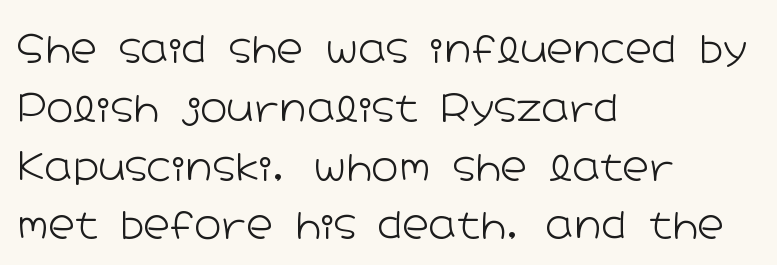
Q: Is the text bold? A: No.
Q: Is the text italic (slanted)? A: No, it is upright.
Q: Is the typeface a serif or a sans-serif typeface? A: Sans-serif.
Q: Is the text underlined? A: No.
Q: How is the paragraph aligned? A: Left-aligned.
Q: Is the spacing between letters normal or unusually wide? A: Normal.
Q: Is the spacing between lines tight, normal or loose? A: Normal.
Q: Width (condensed, normal, or wide)? A: Wide.
Q: Stroke contrast? A: Low.
Q: x-height? A: Medium.
Q: Monospaced? A: No.
